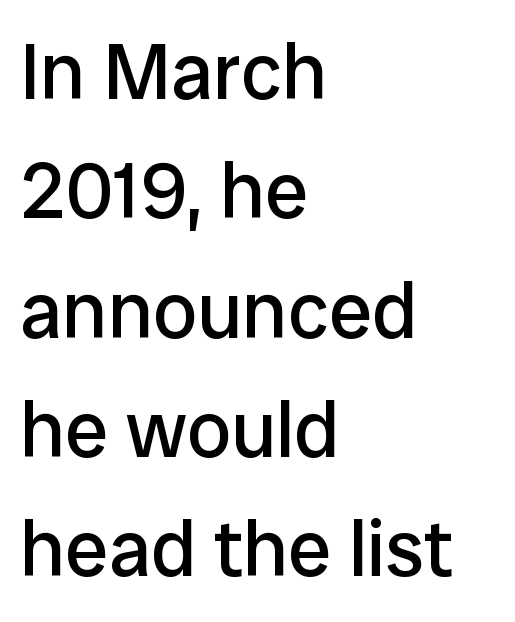
Q: Is the text bold? A: No.
Q: Is the text italic (slanted)? A: No, it is upright.
Q: Is the typeface a serif or a sans-serif typeface? A: Sans-serif.
Q: Is the text underlined? A: No.
Q: How is the paragraph aligned? A: Left-aligned.
Q: Is the spacing between letters normal or unusually wide? A: Normal.
Q: Is the spacing between lines tight, normal or loose? A: Normal.
Q: Width (condensed, normal, or wide)? A: Normal.
Q: Stroke contrast? A: Low.
Q: x-height? A: Medium.
Q: Monospaced? A: No.
